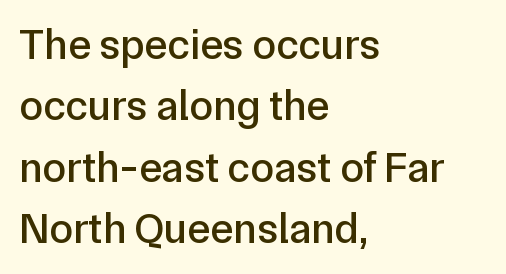
{"serif": "no", "italic": "no", "width": "normal", "stroke_contrast": "low", "x_height": "medium", "monospaced": "no", "underline": "no", "align": "left", "line_spacing": "normal", "line_spacing_ratio": 1.43, "letter_spacing": "normal", "letter_spacing_em": 0.0, "glyph_px": 43}
